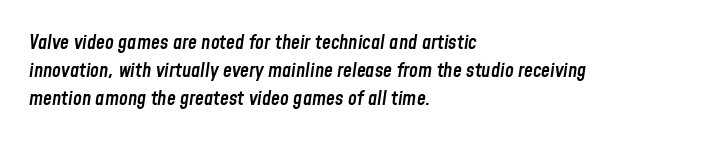
{"italic": "yes", "lean": "right", "slant_degrees": 8, "bold": "semi", "underline": "no", "align": "left", "line_spacing": "normal", "line_spacing_ratio": 1.41, "letter_spacing": "normal", "letter_spacing_em": 0.0, "glyph_px": 20}
